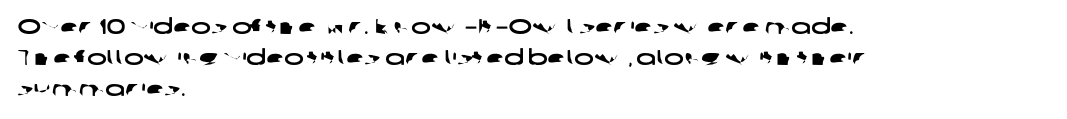
Rule under the text: the space is simply empty. Nobody touched the tracking dial on this one. Successive baselines arrive at the customary interval. Caption: multi-line text, flush left, ragged right.
